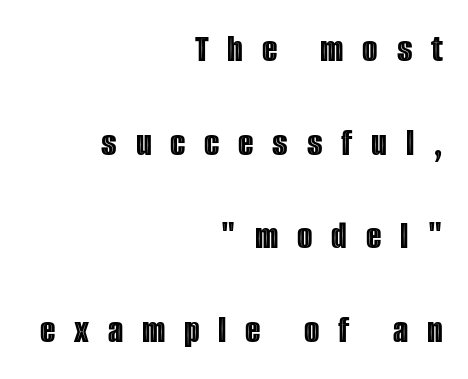
The image shows 40 px condensed type, upright; set right-aligned, loose line spacing (2.34x), unusually wide letter spacing (+0.47 em), not underlined; a large x-height.
